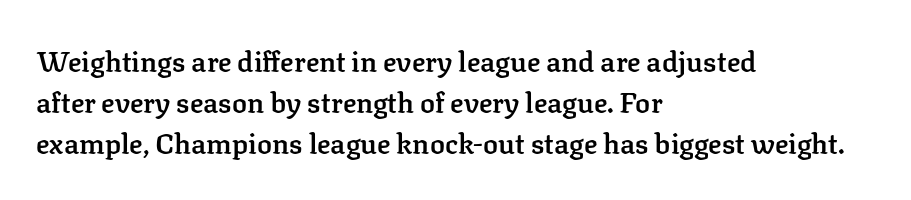
The image shows 28 px semibold serif type, upright; set left-aligned, normal line spacing (1.47x), normal letter spacing, not underlined; low stroke contrast and a medium x-height.
